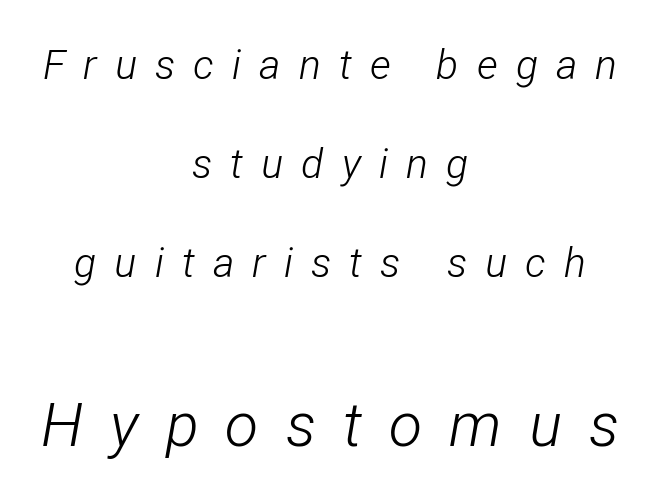
The letters advance in unequal steps, a hallmark of proportional type. The rendering uses a large line-height, opening up the rows. The specimen reads as italic at a glance. The face looks like a standard text weight, possibly lighter.
